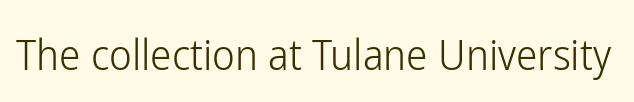
The image shows 43 px light, condensed sans-serif type, upright; set normal letter spacing, not underlined; low stroke contrast and a medium x-height.
